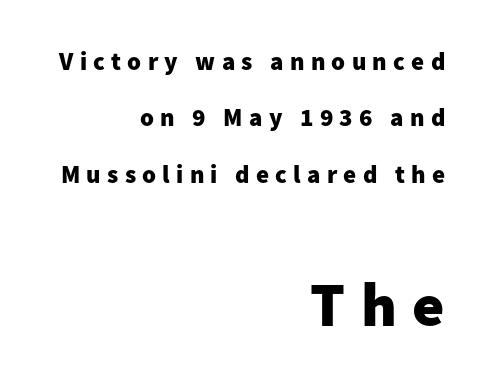
{"serif": "no", "italic": "no", "bold": "yes", "weight": "heavy", "width": "normal", "stroke_contrast": "low", "x_height": "medium", "monospaced": "no", "underline": "no", "align": "right", "line_spacing": "loose", "line_spacing_ratio": 2.26, "letter_spacing": "wide", "letter_spacing_em": 0.25, "larger_block": "second", "size_ratio": 2.48, "glyph_px": 62}
